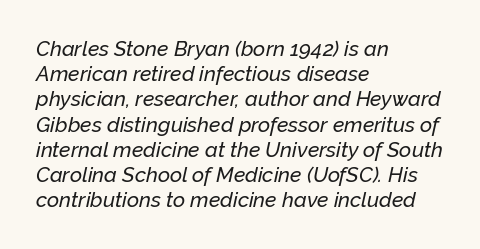
This is oblique type, the kind used for emphasis or titles. A typesetter would call this zero additional tracking. The paragraph shown leans on its left margin. Any mark beneath the type? The region is blank.
